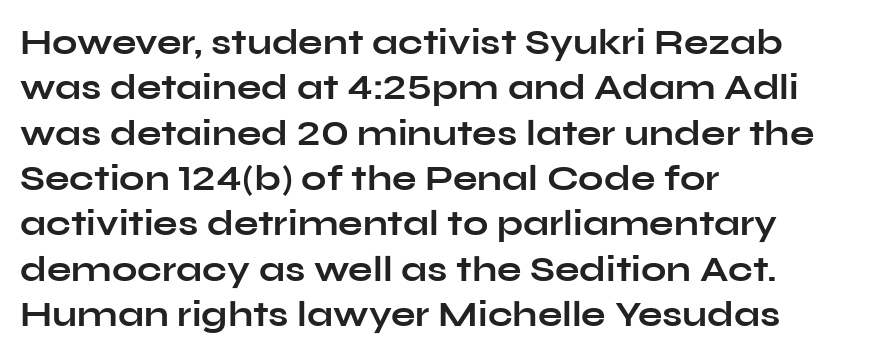
{"serif": "no", "italic": "no", "bold": "yes", "weight": "bold", "width": "wide", "stroke_contrast": "low", "x_height": "medium", "monospaced": "no", "underline": "no", "align": "left", "line_spacing": "normal", "line_spacing_ratio": 1.26, "letter_spacing": "normal", "letter_spacing_em": 0.0, "glyph_px": 36}
